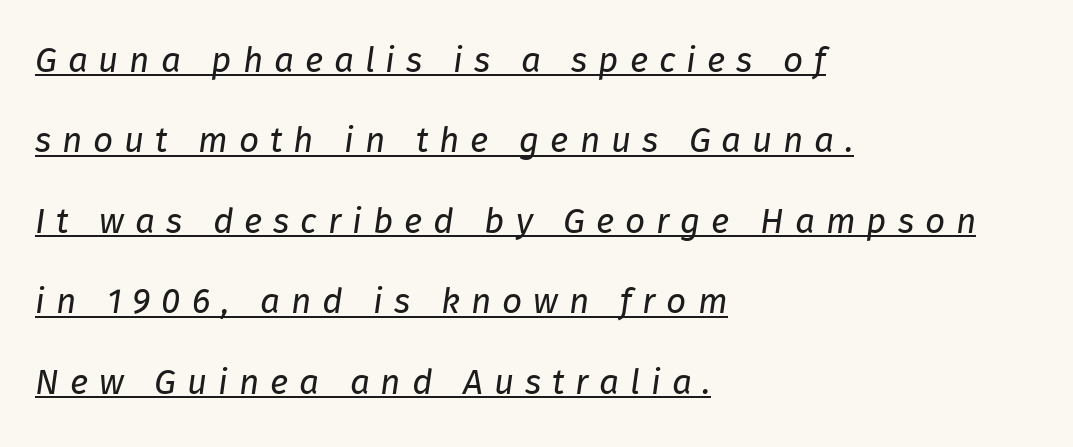
A quiet, ordinary-to-light weight characterises the typeface. The tracking jumps out immediately: characters are airy and widely separated. Italic: yes, the glyphs are oblique. A student would call this left alignment; a typographer would say flush left, rag right. Is there much room between lines? Yes — plenty of vertical air separates them. The lettering is marked with a stroke running underneath it.
